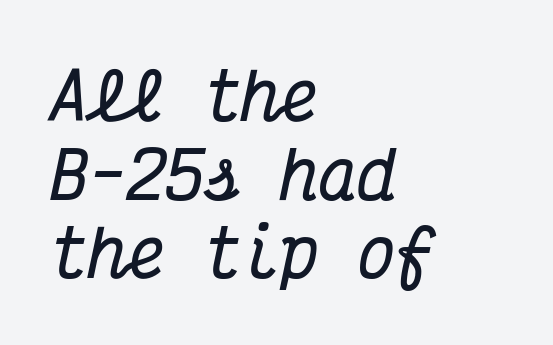
The image shows 64 px bold, condensed serif type, italic (leaning right), monospaced; set left-aligned, line spacing 1.23x, normal letter spacing, not underlined; medium stroke contrast and a medium x-height.
